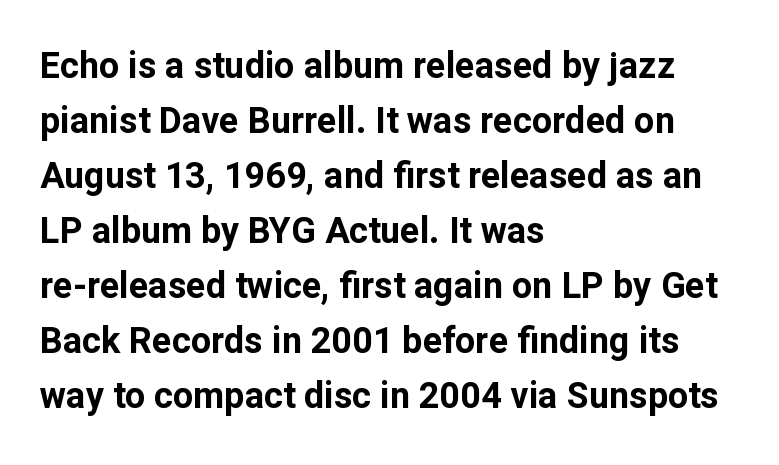
{"serif": "no", "italic": "no", "bold": "yes", "weight": "bold", "width": "normal", "stroke_contrast": "low", "x_height": "medium", "monospaced": "no", "underline": "no", "align": "left", "line_spacing": "normal", "line_spacing_ratio": 1.53, "letter_spacing": "normal", "letter_spacing_em": 0.0, "glyph_px": 36}
